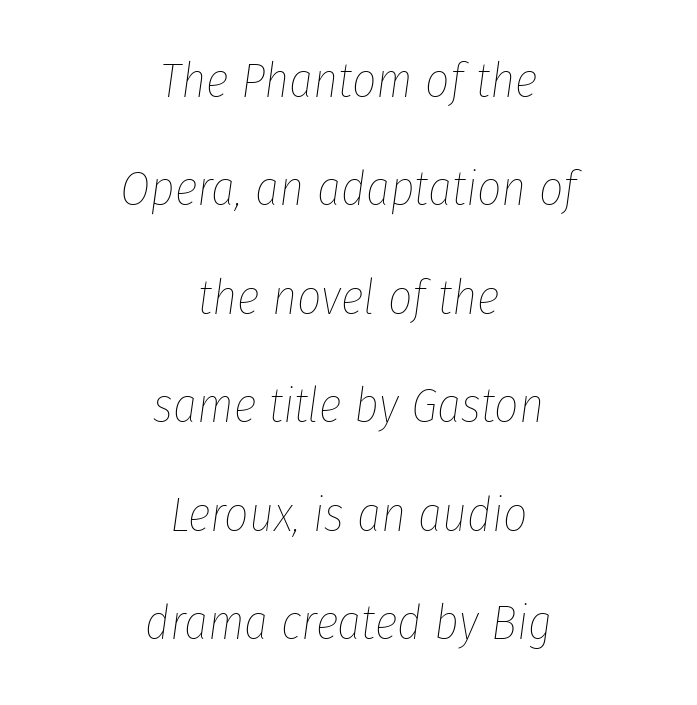
Q: Is the text bold? A: No.
Q: Is the text italic (slanted)? A: Yes, it leans right by about 8 degrees.
Q: Is the text underlined? A: No.
Q: How is the paragraph aligned? A: Centered.
Q: Is the spacing between letters normal or unusually wide? A: Normal.
Q: Is the spacing between lines tight, normal or loose? A: Loose.
Q: Width (condensed, normal, or wide)? A: Condensed.
Q: Stroke contrast? A: Low.
Q: x-height? A: Medium.
Q: Monospaced? A: No.
